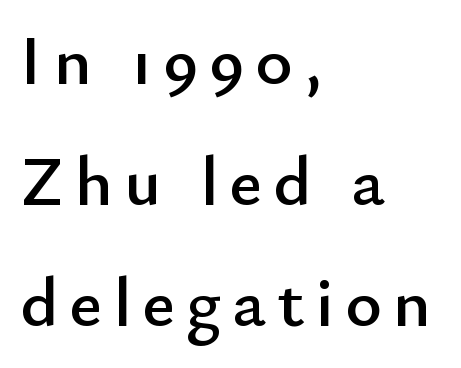
{"serif": "no", "italic": "no", "width": "normal", "stroke_contrast": "low", "x_height": "small", "monospaced": "no", "underline": "no", "align": "left", "line_spacing_ratio": 1.73, "glyph_px": 70}
